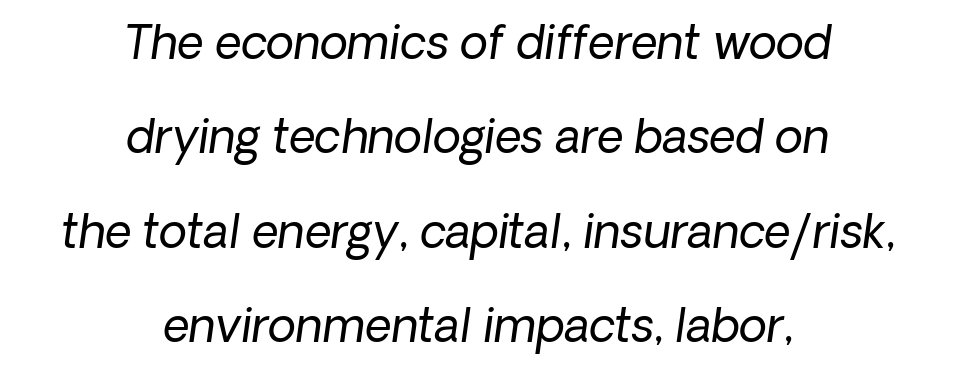
{"serif": "no", "bold": "no", "weight": "regular", "width": "normal", "stroke_contrast": "low", "x_height": "medium", "monospaced": "no", "underline": "no", "align": "center", "line_spacing": "loose", "line_spacing_ratio": 2.05, "letter_spacing": "normal", "letter_spacing_em": 0.0, "glyph_px": 46}
